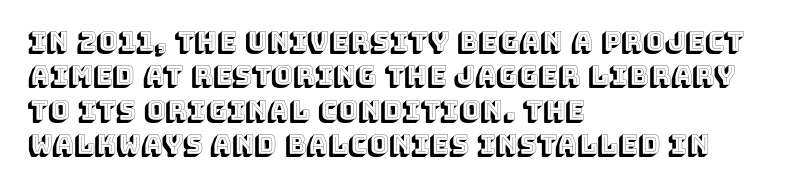
{"italic": "no", "underline": "no", "align": "left", "line_spacing": "normal", "line_spacing_ratio": 1.32, "letter_spacing": "normal", "letter_spacing_em": 0.0, "glyph_px": 26}
